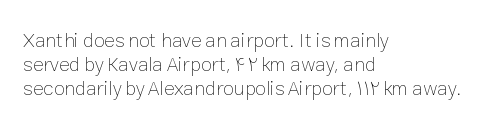
{"italic": "no", "bold": "no", "underline": "no", "align": "left", "line_spacing_ratio": 1.21, "letter_spacing": "normal", "letter_spacing_em": 0.0, "glyph_px": 20}
